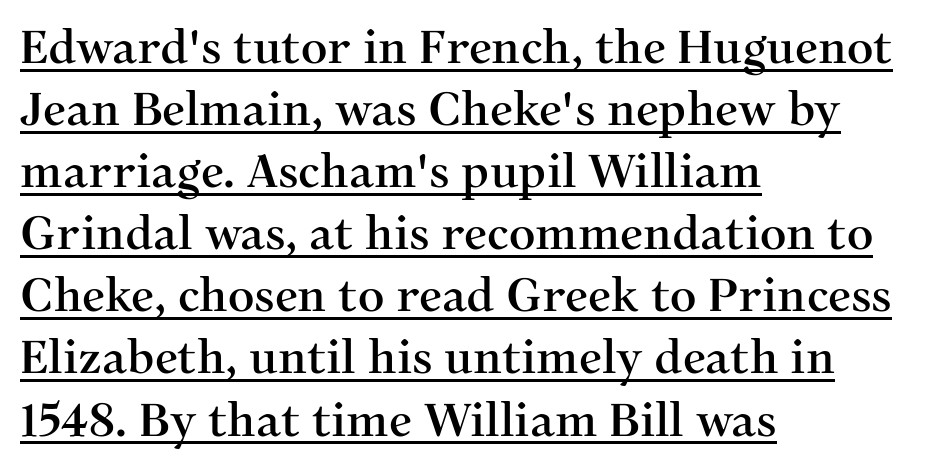
Is this a fixed-width face? No — the glyphs have proportional, varying widths. Yep, those are serifs on the letters. This sample uses plain, unmodified letter spacing. Short and long lines alike share a common starting point at left. Has an underline been added? It has. Quick note: not italic, upright.
